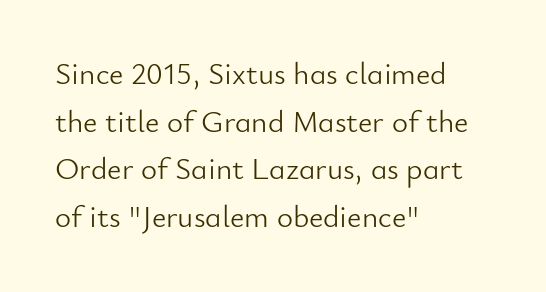
The gap between lines stays unmarked. One glance says typical: line gaps are just what's usual. The font is comparable to plain body text, perhaps lighter. Check where the strokes stop: nothing finishes them off — pure sans.
